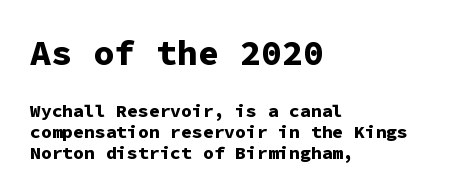
{"serif": "no", "italic": "no", "bold": "yes", "weight": "bold", "width": "normal", "stroke_contrast": "low", "x_height": "medium", "monospaced": "yes", "underline": "no", "align": "left", "line_spacing_ratio": 1.17, "letter_spacing": "normal", "letter_spacing_em": 0.0, "larger_block": "first", "size_ratio": 1.94, "glyph_px": 35}
